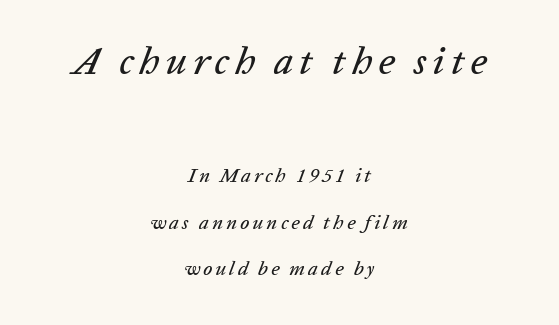
The lines in this sample share a center point and differ in where they start and stop. The strip under each line holds only bare page. Every character sits at an angle, as italics do. The letters advance in unequal steps, a hallmark of proportional type. You could fit nearly another row in the gap between these rows.
